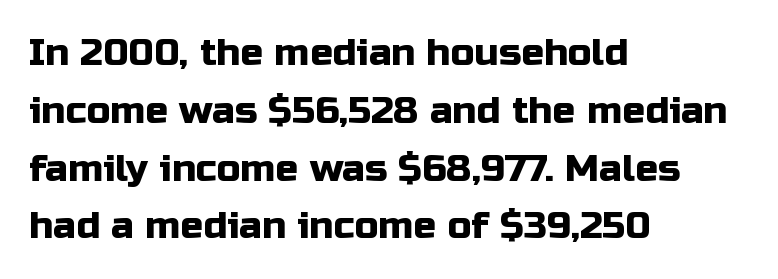
{"serif": "no", "italic": "no", "width": "normal", "stroke_contrast": "low", "x_height": "medium", "monospaced": "no", "underline": "no", "align": "left", "line_spacing": "normal", "line_spacing_ratio": 1.52, "letter_spacing": "normal", "letter_spacing_em": 0.0, "glyph_px": 38}
